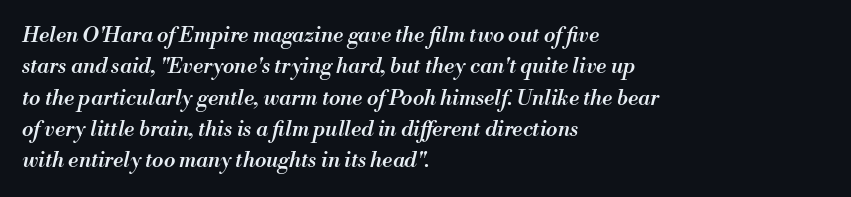
Q: Is the text bold? A: Semi-bold.
Q: Is the text italic (slanted)? A: Yes, it leans right by about 13 degrees.
Q: Is the text underlined? A: No.
Q: How is the paragraph aligned? A: Left-aligned.
Q: Is the spacing between letters normal or unusually wide? A: Normal.
Q: Is the spacing between lines tight, normal or loose? A: Normal.
